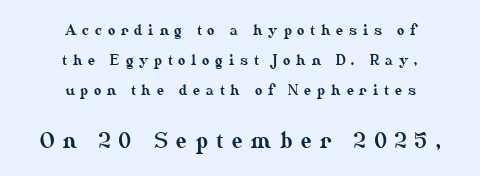
The tracking reads as deliberately expanded to a designer's eye. Between these two stacked blocks, the lower one wins on size. A bare baseline throughout the passage. Baseline-to-baseline distance is far greater than the letter height. Italic? Not at all — the glyphs are vertical.
